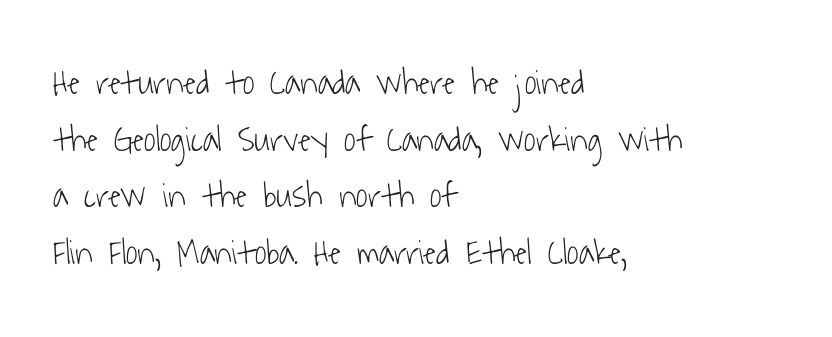
{"serif": "no", "bold": "no", "weight": "light", "width": "condensed", "stroke_contrast": "low", "x_height": "medium", "monospaced": "no", "underline": "no", "align": "left", "line_spacing": "normal", "line_spacing_ratio": 1.57, "letter_spacing": "normal", "letter_spacing_em": 0.0, "glyph_px": 36}
